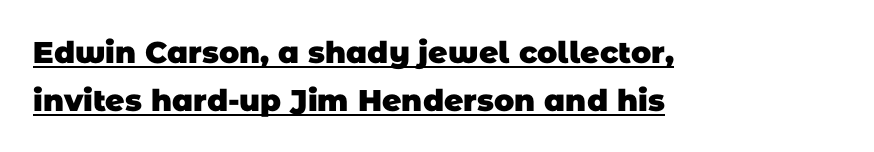
The image shows 30 px heavy sans-serif type; set left-aligned, normal line spacing (1.6x), normal letter spacing, underlined; low stroke contrast and a large x-height.
